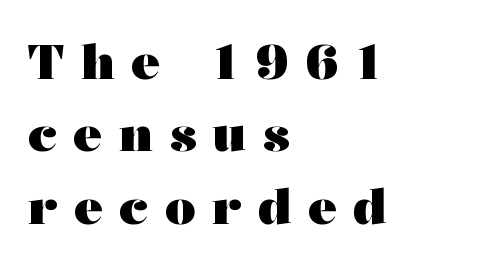
The sample has been set heavy, in full bold. Proportional: the letters do not fall into vertical columns. Students, observe: this is what conventionally led text looks like. You can tell from the footed stems that serif type was used.
